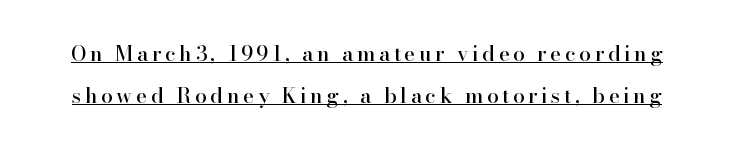
{"italic": "no", "underline": "yes", "line_spacing": "loose", "line_spacing_ratio": 2.0, "glyph_px": 21}
